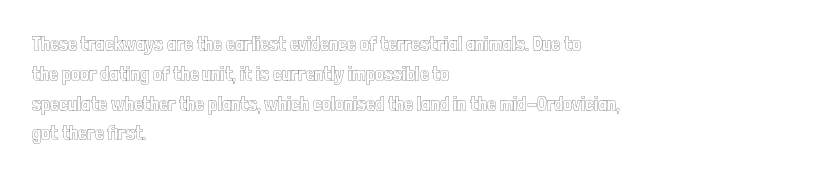
Notice how descenders clear the ascenders below comfortably — that's standard leading. In terms of letterspacing, this is plain default setting. Descender tails drop into unmarked territory. Layout note: lines flush left. The typography opts for an upright posture over an oblique one.
